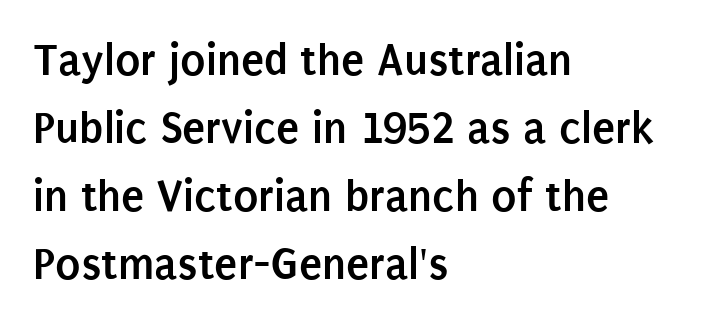
The image shows 47 px semibold, condensed sans-serif type, upright; set left-aligned, normal line spacing (1.45x), normal letter spacing, not underlined; low stroke contrast and a large x-height.
